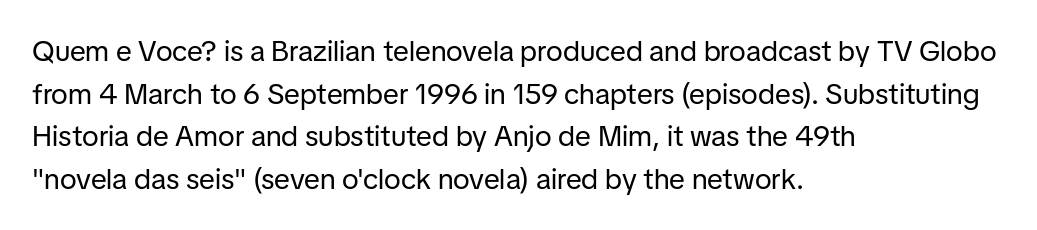
{"serif": "no", "italic": "no", "bold": "no", "weight": "regular", "width": "normal", "stroke_contrast": "low", "x_height": "medium", "monospaced": "no", "underline": "no", "align": "left", "line_spacing": "normal", "line_spacing_ratio": 1.47, "letter_spacing": "normal", "letter_spacing_em": 0.0, "glyph_px": 29}
